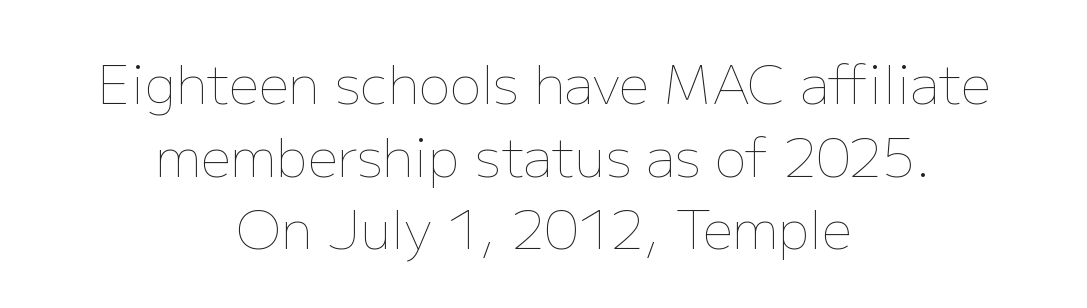
{"italic": "no", "bold": "no", "weight": "thin", "width": "normal", "stroke_contrast": "low", "x_height": "medium", "monospaced": "no", "underline": "no", "align": "center", "line_spacing": "normal", "line_spacing_ratio": 1.37, "letter_spacing": "normal", "letter_spacing_em": 0.0, "glyph_px": 53}
